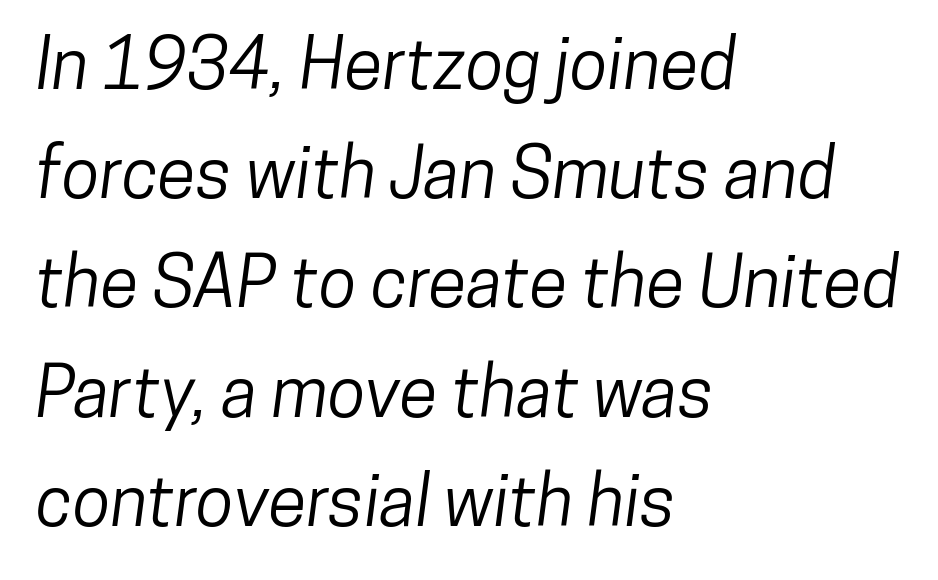
The image shows 70 px condensed sans-serif type; set left-aligned, normal line spacing (1.56x), normal letter spacing, not underlined; low stroke contrast and a medium x-height.
